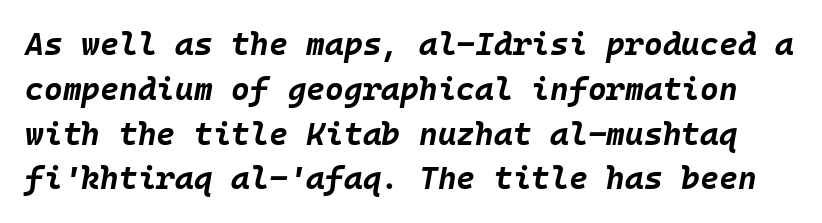
Bare-footed words on every line. Heft: maximum for text — a bold. Note the uniform advance width — an 'i' takes as much space as an 'm'. There's an unmistakable incline to the writing here. Glyph-to-glyph distance matches everyday printed text. What's the leading like? Ordinary, nothing unusual.
